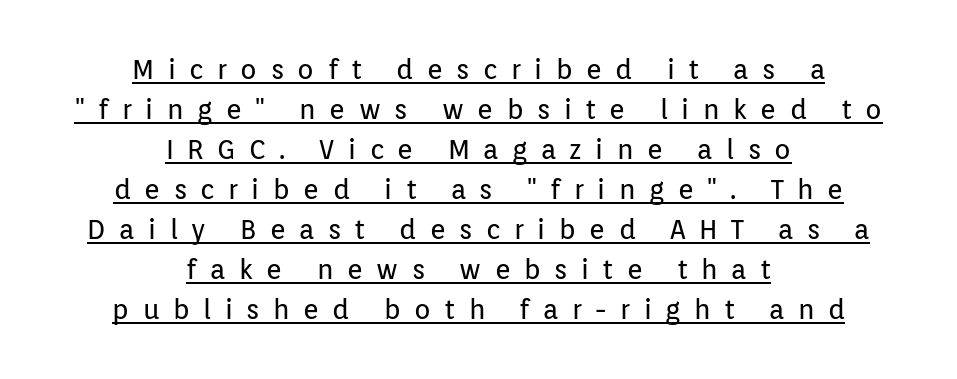
The image shows 27 px text type, upright; set centered, normal line spacing (1.48x), unusually wide letter spacing (+0.5 em), underlined.
